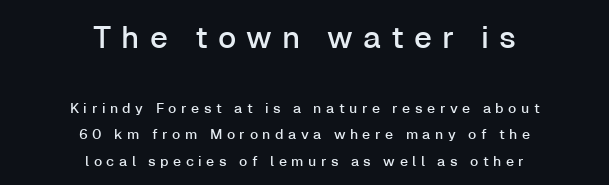
Q: Is the text italic (slanted)? A: No, it is upright.
Q: Is the typeface a serif or a sans-serif typeface? A: Sans-serif.
Q: Is the text underlined? A: No.
Q: How is the paragraph aligned? A: Centered.
Q: Is the spacing between letters normal or unusually wide? A: Unusually wide.
Q: Which block of text is set in a larger size, the first (top) or the second (bottom)? A: The first (top) one.
Q: Width (condensed, normal, or wide)? A: Normal.
Q: Stroke contrast? A: Low.
Q: x-height? A: Medium.
Q: Monospaced? A: No.
